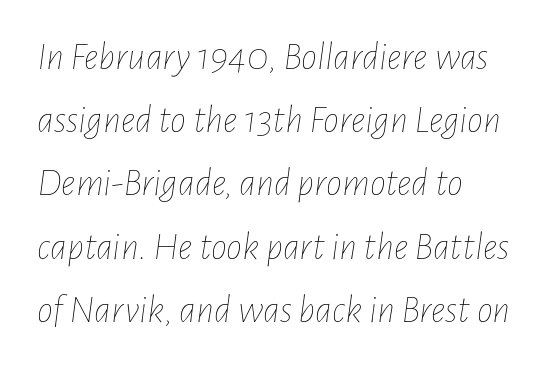
Q: Is the text bold? A: No.
Q: Is the text italic (slanted)? A: Yes, it leans right by about 7 degrees.
Q: Is the text underlined? A: No.
Q: How is the paragraph aligned? A: Left-aligned.
Q: Is the spacing between letters normal or unusually wide? A: Normal.
Q: Is the spacing between lines tight, normal or loose? A: Normal.
Q: Width (condensed, normal, or wide)? A: Condensed.
Q: Stroke contrast? A: Low.
Q: x-height? A: Medium.
Q: Monospaced? A: No.
